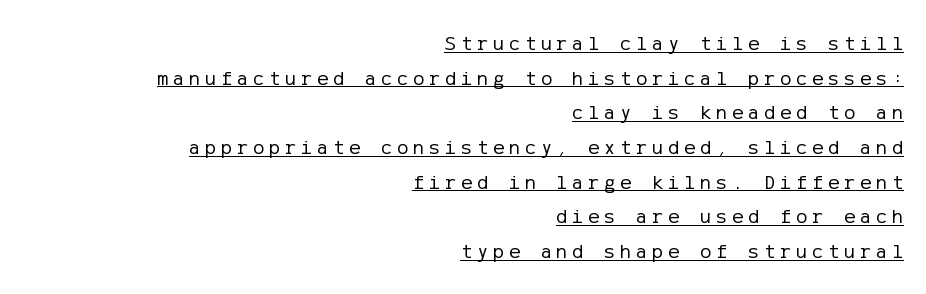
{"italic": "no", "bold": "no", "underline": "yes", "align": "right", "line_spacing": "normal", "line_spacing_ratio": 1.65, "letter_spacing": "wide", "letter_spacing_em": 0.23, "glyph_px": 21}
